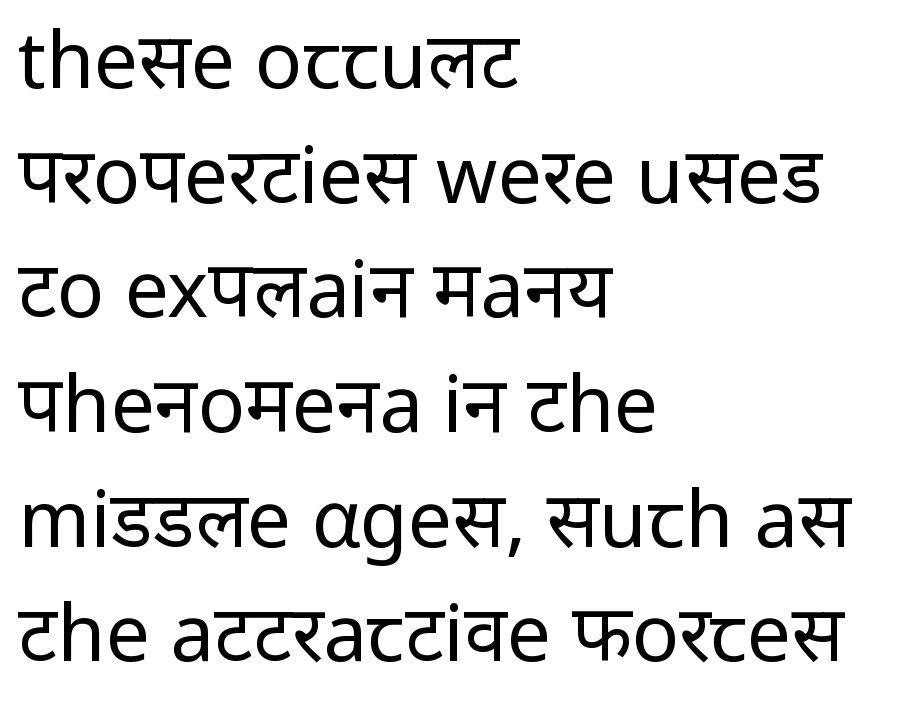
The rendering shows plain stroke endings on the letterforms — a sans-serif design. Type without underlining. Whoever set this chose a conventional vertical rhythm. In terms of letterspacing, this is plain default setting. This sample is left-justified, so line endings fall wherever the words run out.
